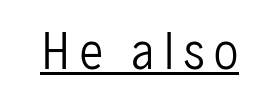
{"serif": "no", "italic": "no", "bold": "no", "weight": "regular", "width": "condensed", "stroke_contrast": "low", "x_height": "medium", "monospaced": "no", "underline": "yes", "letter_spacing": "wide", "letter_spacing_em": 0.21, "glyph_px": 47}
